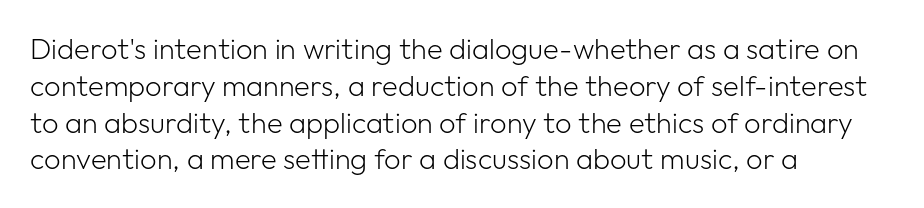
Q: Is the text bold? A: No.
Q: Is the text italic (slanted)? A: No, it is upright.
Q: Is the typeface a serif or a sans-serif typeface? A: Sans-serif.
Q: Is the text underlined? A: No.
Q: How is the paragraph aligned? A: Left-aligned.
Q: Is the spacing between letters normal or unusually wide? A: Normal.
Q: Is the spacing between lines tight, normal or loose? A: Normal.
Q: Width (condensed, normal, or wide)? A: Normal.
Q: Stroke contrast? A: Low.
Q: x-height? A: Medium.
Q: Monospaced? A: No.
